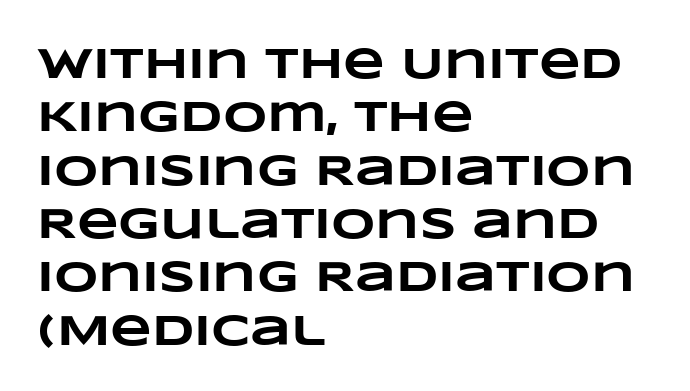
The image shows 43 px heavy, wide type; set left-aligned, line spacing 1.24x, normal letter spacing, not underlined; low stroke contrast and a large x-height.
